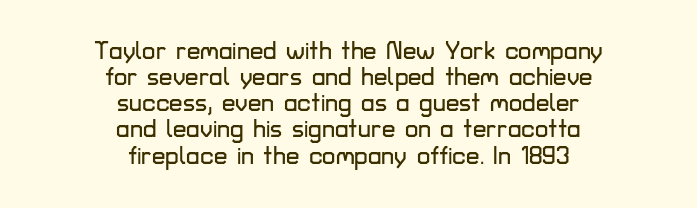
This sample uses plain, unmodified letter spacing. The glyphs are unaccompanied by any horizontal stroke below them. Notice how the stems are strictly vertical — no italics here. Very little white space separates one row of letters from the next. Casual observation: everything's sitting right in the middle.
